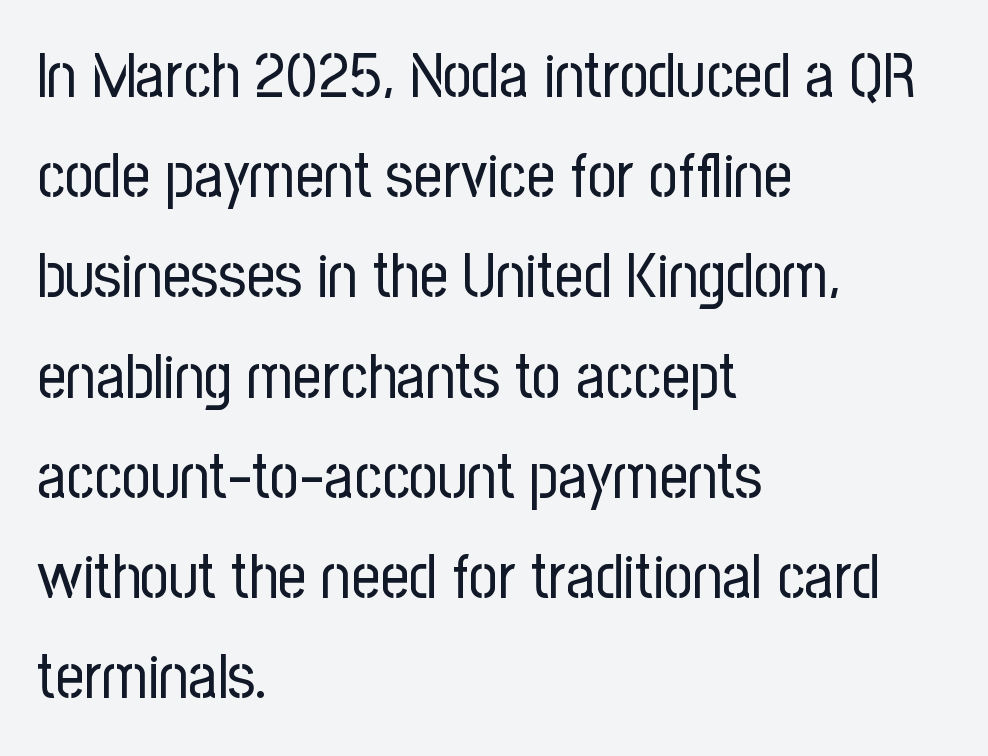
The image shows 63 px regular-weight, condensed sans-serif type, upright; set left-aligned, normal line spacing (1.59x), normal letter spacing, not underlined; low stroke contrast and a medium x-height.
